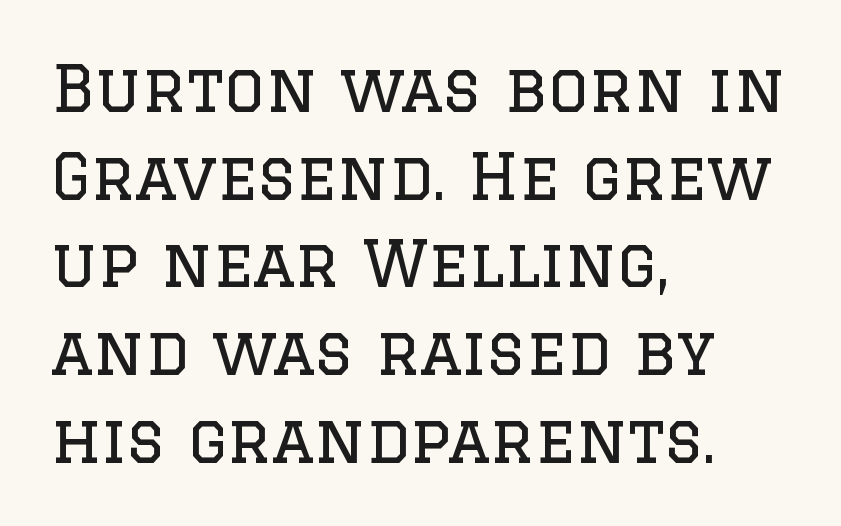
The image shows 64 px regular-weight serif type, upright; set left-aligned, normal line spacing (1.37x), normal letter spacing, not underlined; low stroke contrast and a large x-height.
